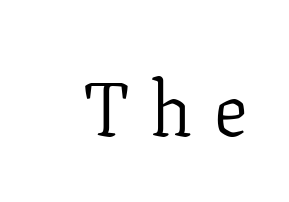
Clear beneath every line of the passage. Rendered with straight, roman letterforms. Is this a fixed-width face? No — the glyphs have proportional, varying widths. This rendering employs a face with finishing strokes, i.e., a serif. Glyph-to-glyph distance is far greater than everyday printed text. The characters are drawn with everyday or finer stroke widths.
